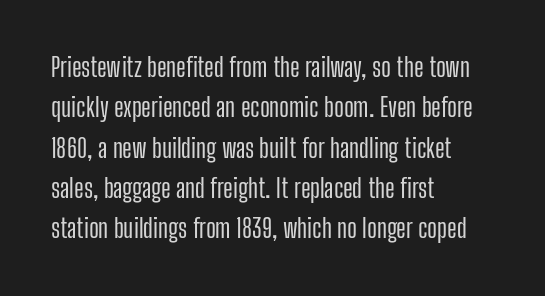
Q: Is the text italic (slanted)? A: No, it is upright.
Q: Is the text underlined? A: No.
Q: How is the paragraph aligned? A: Left-aligned.
Q: Is the spacing between letters normal or unusually wide? A: Normal.
Q: Is the spacing between lines tight, normal or loose? A: Normal.
